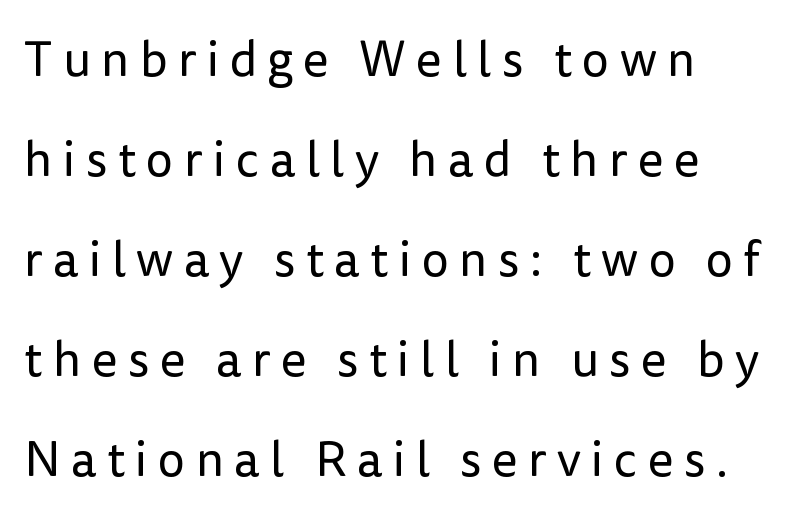
Grotesque or geometric, the face here clearly has no serifs. The font's upright variant was chosen for this text. A typesetter would call this heavily tracked-out type. If you measured baseline to baseline, you'd find a long distance. The specimen omits any rule beneath the text block's lines.
